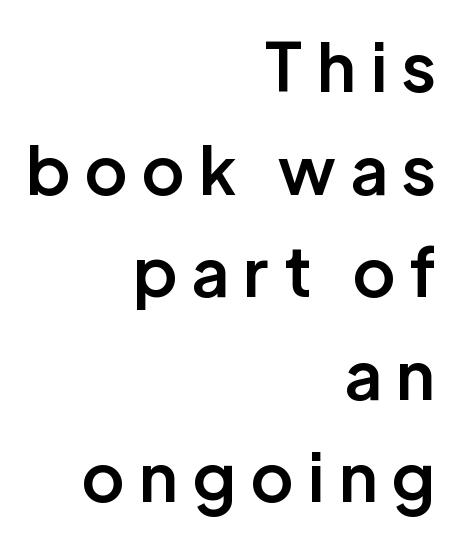
Q: Is the text bold? A: Semi-bold.
Q: Is the text italic (slanted)? A: No, it is upright.
Q: Is the typeface a serif or a sans-serif typeface? A: Sans-serif.
Q: Is the text underlined? A: No.
Q: How is the paragraph aligned? A: Right-aligned.
Q: Is the spacing between letters normal or unusually wide? A: Unusually wide.
Q: Is the spacing between lines tight, normal or loose? A: Normal.
Q: Width (condensed, normal, or wide)? A: Normal.
Q: Stroke contrast? A: Low.
Q: x-height? A: Medium.
Q: Monospaced? A: No.
